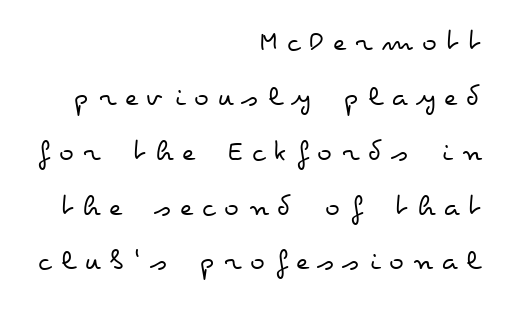
You could only call the tracking loose — the letters float apart. Glance below the letters and you will spot only blank space. When letters stand straight like this, we call the style roman or upright. Here the designer chose a conventional face with non-uniform glyph widths.
